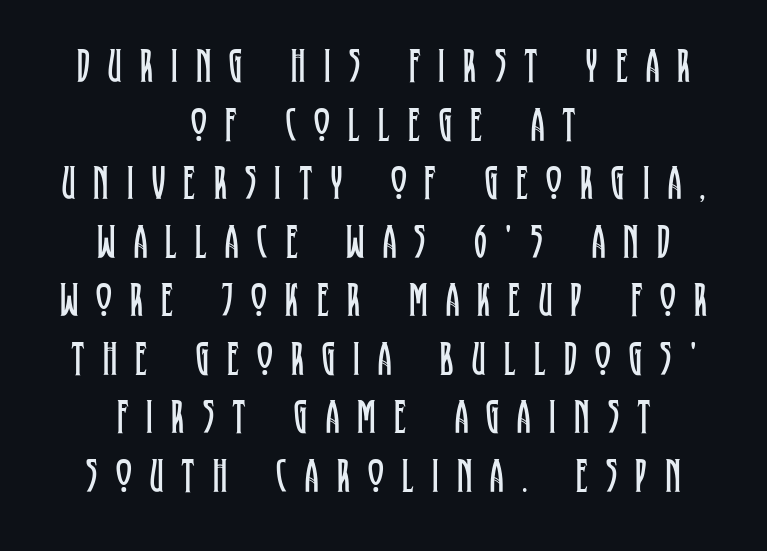
The image shows 48 px regular-weight, condensed serif type, upright; set centered, line spacing 1.22x, unusually wide letter spacing (+0.38 em), not underlined; low stroke contrast and a large x-height.
